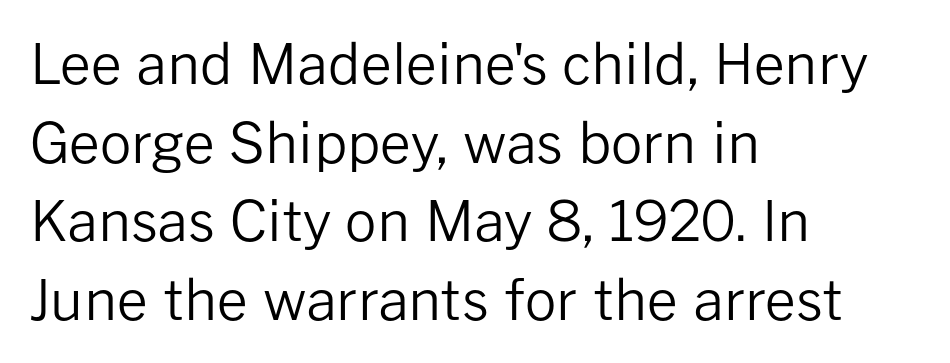
In CSS terms this would be text-align: left. Observe the absence of serifs on each vertical stroke in this sample. Underlining? Definitely not there. Every stem runs plumb, perpendicular to the baseline. Proportional: the letters do not fall into vertical columns.
